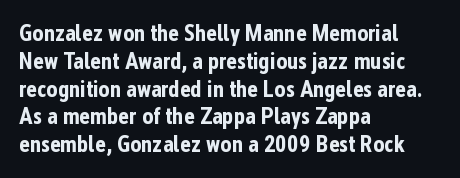
Short and long lines alike share a common starting point at left. Unlike italic type, these characters show no tilt at all. The passage shown is emphatically bold. The face used here is rendered with its standard letterfit. The space beneath each line is pristine and unruled.
